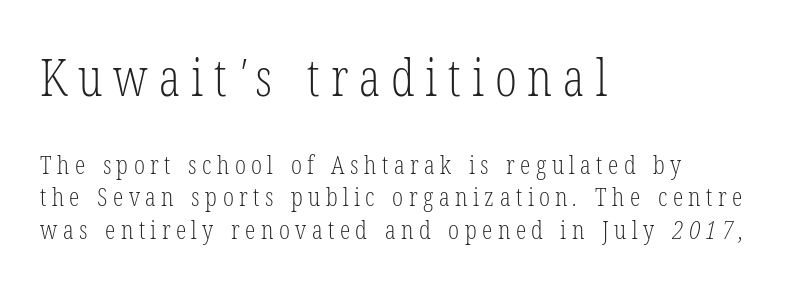
The passage shown is typed in a proportional face where columns would drift. The designer went with a serif here, giving each stem small feet. The compositor pushed each line to the left boundary. Descenders are the only things crossing below the line. Top chunk: large. Bottom chunk: small. The font is comparable to plain body text, perhaps lighter.
